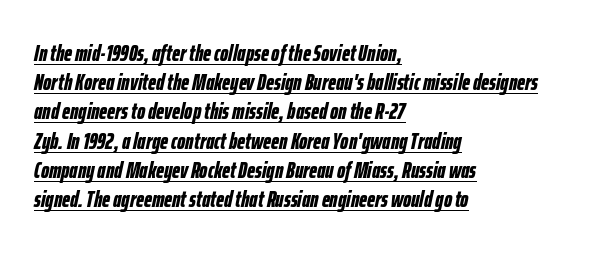
There's an unmistakable incline to the writing here. One-word summary of the alignment: left. Spacing between characters is what you'd get straight out of the box. Emphasis is given by a line drawn under the lettering.
